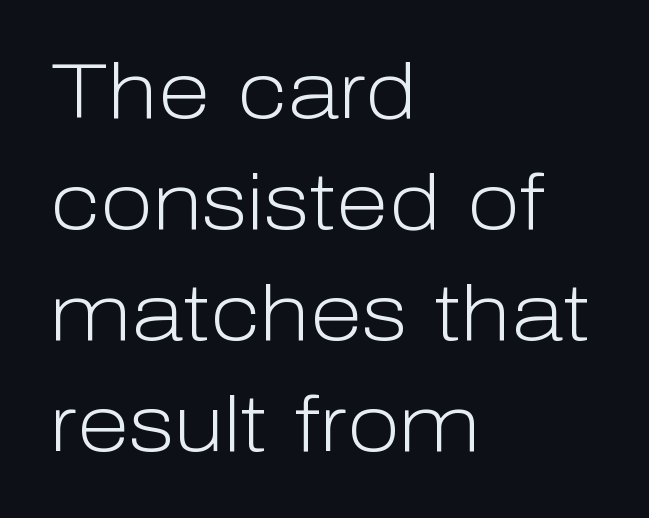
Q: Is the text bold? A: No.
Q: Is the text italic (slanted)? A: No, it is upright.
Q: Is the typeface a serif or a sans-serif typeface? A: Sans-serif.
Q: Is the text underlined? A: No.
Q: How is the paragraph aligned? A: Left-aligned.
Q: Is the spacing between letters normal or unusually wide? A: Normal.
Q: Is the spacing between lines tight, normal or loose? A: Normal.
Q: Width (condensed, normal, or wide)? A: Normal.
Q: Stroke contrast? A: Low.
Q: x-height? A: Medium.
Q: Monospaced? A: No.
